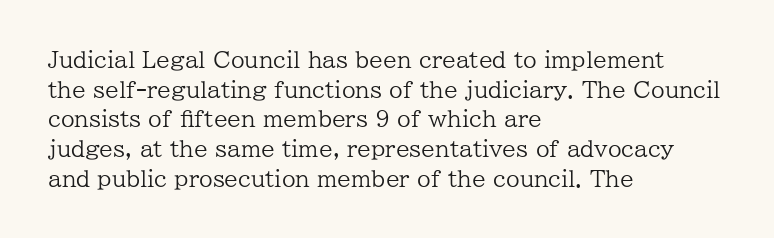
{"italic": "no", "bold": "no", "underline": "no", "align": "left", "line_spacing": "normal", "line_spacing_ratio": 1.35, "letter_spacing": "normal", "letter_spacing_em": 0.0, "glyph_px": 22}
